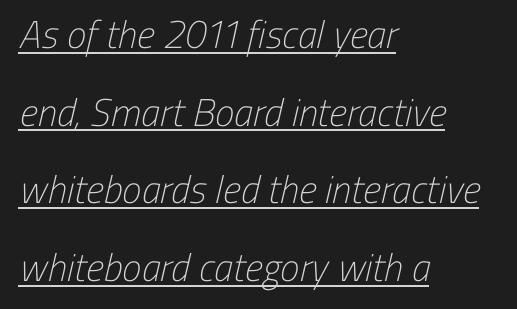
The image shows 39 px light, condensed sans-serif type; set left-aligned, loose line spacing (1.99x), normal letter spacing, underlined; low stroke contrast and a medium x-height.
